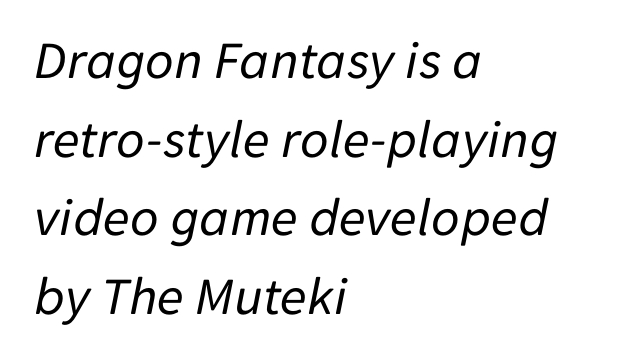
Each letter keeps its own natural width here, so spacing adapts to shape. A light-to-regular cut is what we see here. How would I describe the line gaps? Plain and ordinary. Does extra space separate the letters? No, they use regular spacing. The letters are slanted; this is an italic face.
